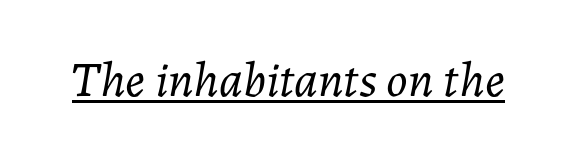
{"italic": "yes", "lean": "right", "slant_degrees": 7, "bold": "no", "weight": "light", "width": "normal", "stroke_contrast": "low", "x_height": "medium", "monospaced": "no", "underline": "yes", "letter_spacing": "normal", "letter_spacing_em": 0.0, "glyph_px": 50}
